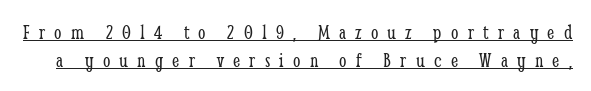
{"italic": "no", "bold": "no", "underline": "yes", "line_spacing": "normal", "line_spacing_ratio": 1.31, "letter_spacing": "wide", "letter_spacing_em": 0.44, "glyph_px": 21}
